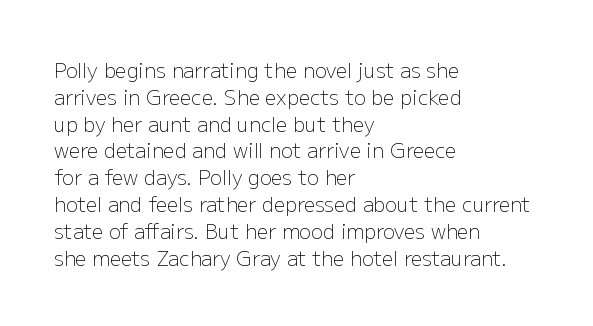
The image shows 20 px text type, upright; set left-aligned, normal line spacing (1.34x), normal letter spacing, not underlined.
